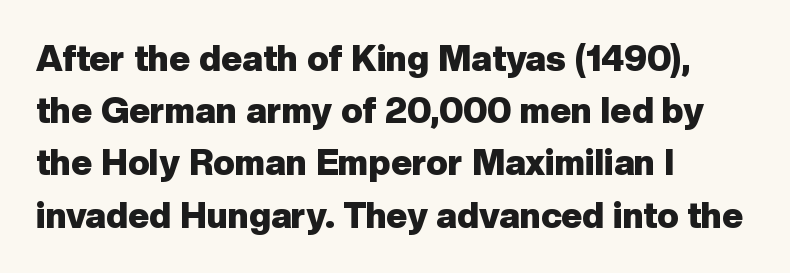
{"serif": "no", "italic": "no", "bold": "yes", "weight": "heavy", "width": "normal", "stroke_contrast": "low", "x_height": "medium", "monospaced": "no", "underline": "no", "align": "left", "line_spacing": "normal", "line_spacing_ratio": 1.45, "letter_spacing": "normal", "letter_spacing_em": 0.0, "glyph_px": 36}
